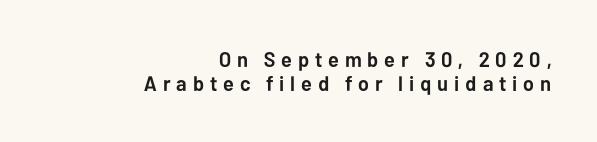
The setting favours the right margin, as signatures and pull-quotes sometimes do. The typography opts for an upright posture over an oblique one. Students, note that the glyphs here are deliberately spaced far apart. The lines are packed closely together with very little leading.
